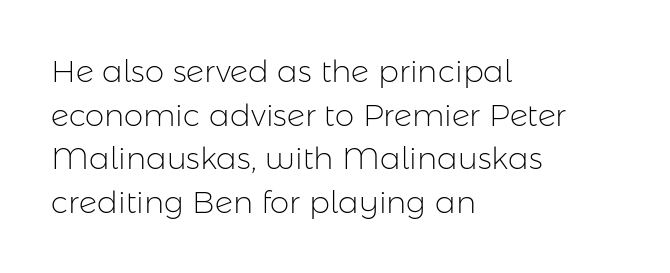
Vertically, the passage feels balanced, rows spaced as you'd expect. The face used here is a sans, in the tradition of grotesques and geometrics. A typesetter would call this proportional, since set widths differ per character. Letter spacing: default. The baseline area is clear. No italicization has been applied; the sample stays upright.
